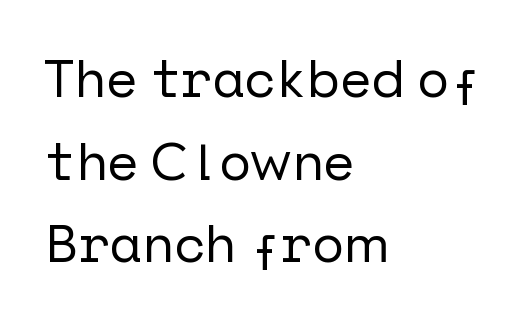
{"serif": "no", "italic": "no", "width": "normal", "stroke_contrast": "low", "x_height": "medium", "underline": "no", "align": "left", "line_spacing": "normal", "line_spacing_ratio": 1.56, "letter_spacing": "normal", "letter_spacing_em": 0.0, "glyph_px": 53}
